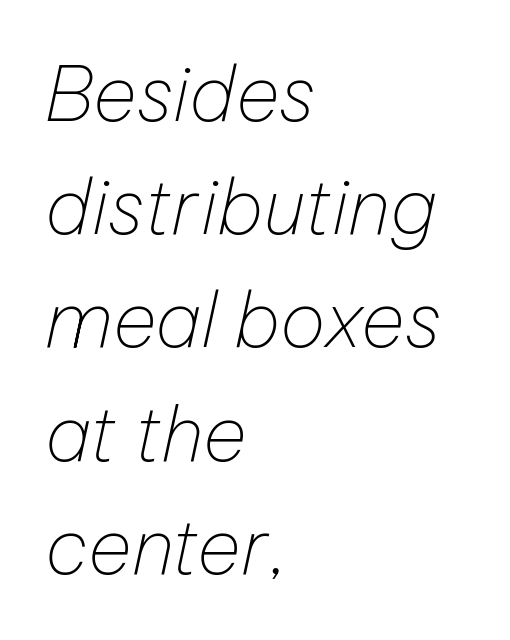
The letters are slanted; this is an italic face. The designer left line spacing at the default. Type without underlining. The tracking reads as untouched default to a designer's eye.
